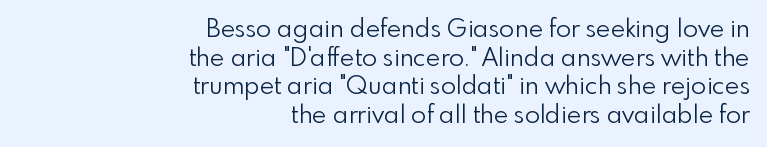
The image shows 25 px text type, upright; set right-aligned, tight line spacing (1.15x), normal letter spacing, not underlined.
